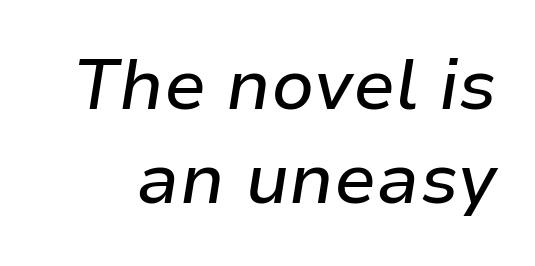
Between one letter and the next there's only the usual sliver of space. In terms of posture, this sample is oblique. Spacing verdict: proportional, widths tailored to each character. This block has exactly the height ordinary leading produces. No word sits above an underline.
